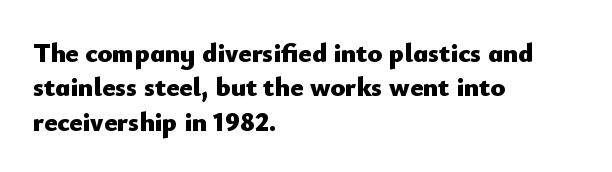
A typesetter would mark this as roman, not italic. Does the copy run flush right? No — it runs flush left. These words are printed bold, with thick strokes throughout. Successive baselines arrive at the customary interval. Caption: standard tracking, unaltered.
